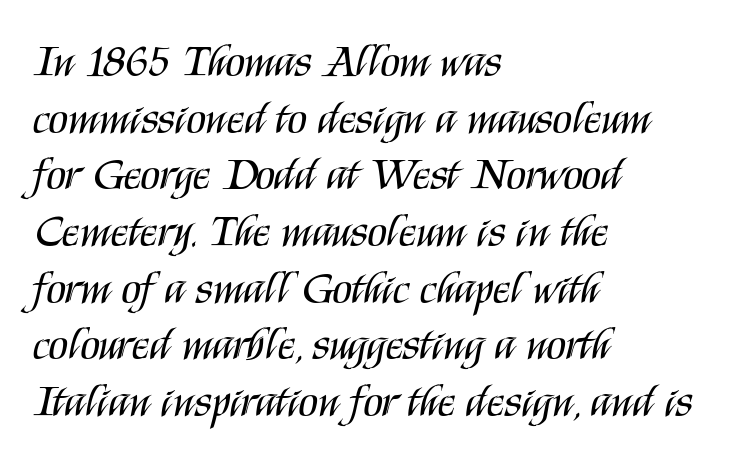
The image shows 45 px regular-weight, condensed sans-serif type; set left-aligned, normal line spacing (1.26x), normal letter spacing, not underlined; medium stroke contrast and a large x-height.
